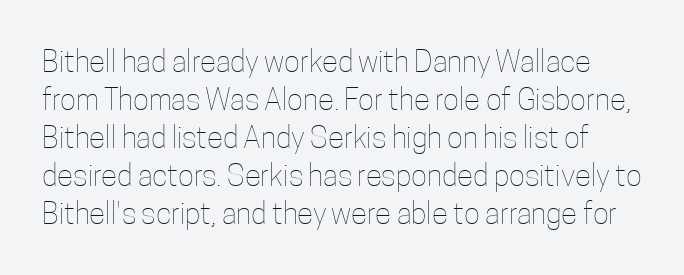
The image shows 30 px thin, condensed type, upright; set normal line spacing (1.27x), normal letter spacing, not underlined; low stroke contrast and a medium x-height.
